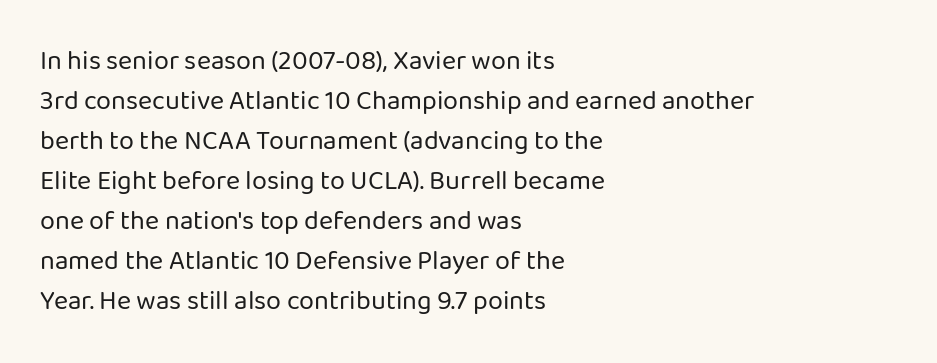
The image shows 27 px text type, upright; set left-aligned, normal line spacing (1.48x), normal letter spacing, not underlined.
